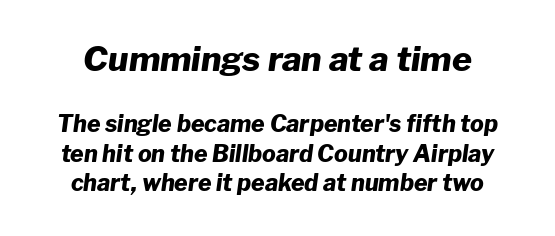
Q: Is the text bold? A: Yes.
Q: Is the text italic (slanted)? A: Yes, it leans right by about 8 degrees.
Q: Is the text underlined? A: No.
Q: Is the spacing between letters normal or unusually wide? A: Normal.
Q: Is the spacing between lines tight, normal or loose? A: Normal.
Q: Which block of text is set in a larger size, the first (top) or the second (bottom)? A: The first (top) one.
Q: Width (condensed, normal, or wide)? A: Normal.
Q: Stroke contrast? A: Low.
Q: x-height? A: Medium.
Q: Monospaced? A: No.
